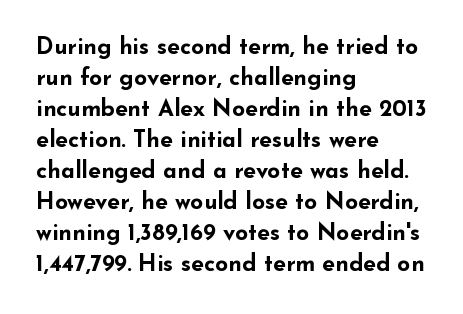
Caption: bold face, heavy strokes. Compared with typical body copy, the letter spacing here is the same. Line starts are locked; line ends wander. The axis of the letterforms is exactly vertical.
